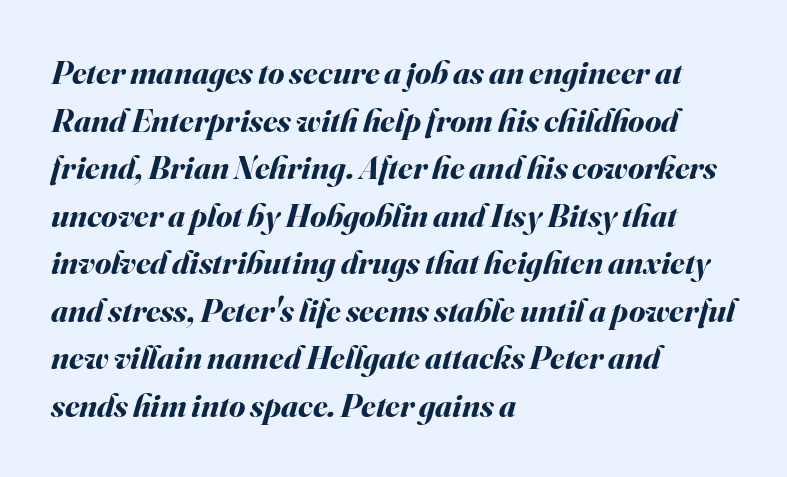
{"italic": "yes", "lean": "right", "slant_degrees": 16, "bold": "yes", "weight": "bold", "width": "normal", "stroke_contrast": "medium", "x_height": "small", "monospaced": "no", "underline": "no", "align": "left", "line_spacing": "normal", "line_spacing_ratio": 1.44, "letter_spacing": "normal", "letter_spacing_em": 0.0, "glyph_px": 33}
